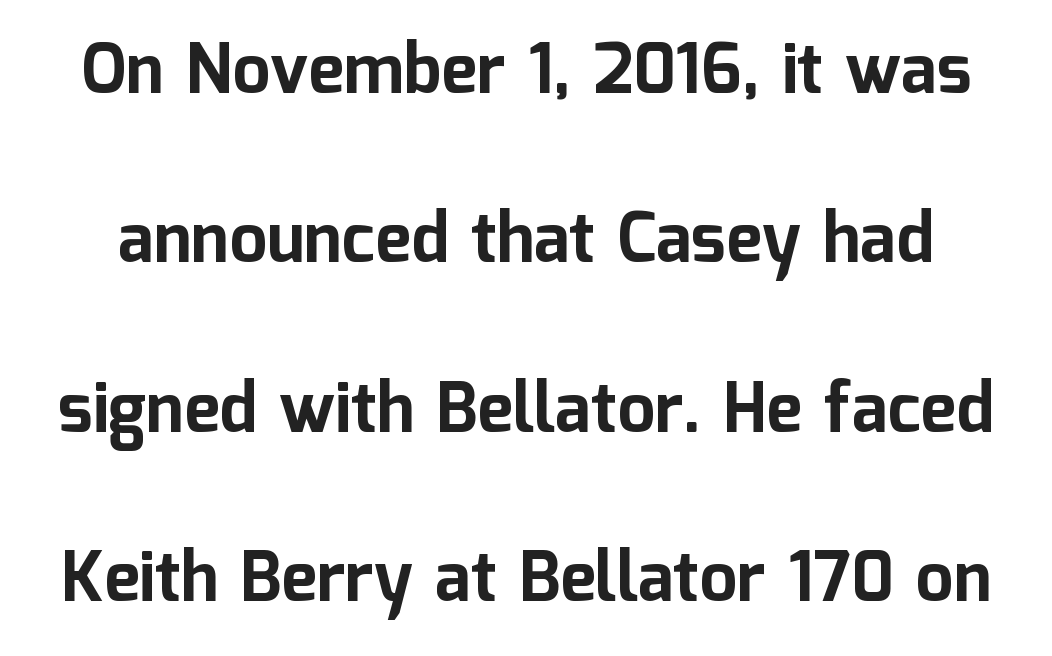
Q: Is the text bold? A: Yes.
Q: Is the text italic (slanted)? A: No, it is upright.
Q: Is the typeface a serif or a sans-serif typeface? A: Sans-serif.
Q: Is the text underlined? A: No.
Q: Is the spacing between letters normal or unusually wide? A: Normal.
Q: Is the spacing between lines tight, normal or loose? A: Loose.
Q: Width (condensed, normal, or wide)? A: Normal.
Q: Stroke contrast? A: Low.
Q: x-height? A: Medium.
Q: Monospaced? A: No.
